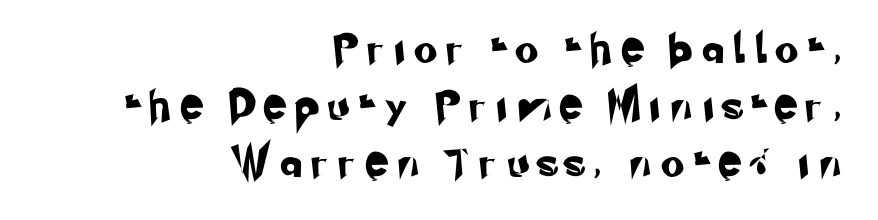
{"serif": "no", "width": "normal", "stroke_contrast": "low", "x_height": "small", "monospaced": "no", "underline": "no", "align": "right", "line_spacing": "loose", "line_spacing_ratio": 1.96, "letter_spacing": "wide", "letter_spacing_em": 0.45, "glyph_px": 29}
